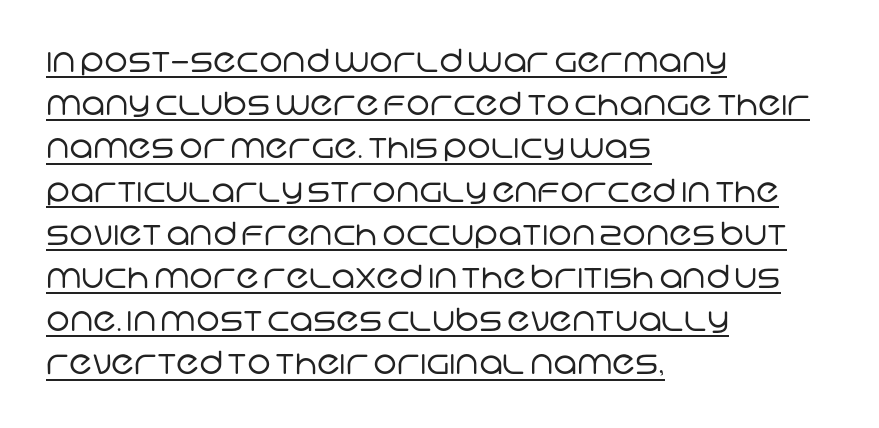
The image shows 32 px regular-weight sans-serif type; set left-aligned, normal line spacing (1.35x), normal letter spacing, underlined; low stroke contrast and a large x-height.
